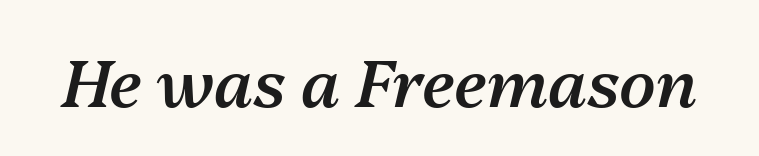
{"italic": "yes", "lean": "right", "slant_degrees": 13, "bold": "semi", "weight": "semibold", "width": "normal", "stroke_contrast": "medium", "x_height": "medium", "monospaced": "no", "underline": "no", "letter_spacing": "normal", "letter_spacing_em": 0.0, "glyph_px": 66}
